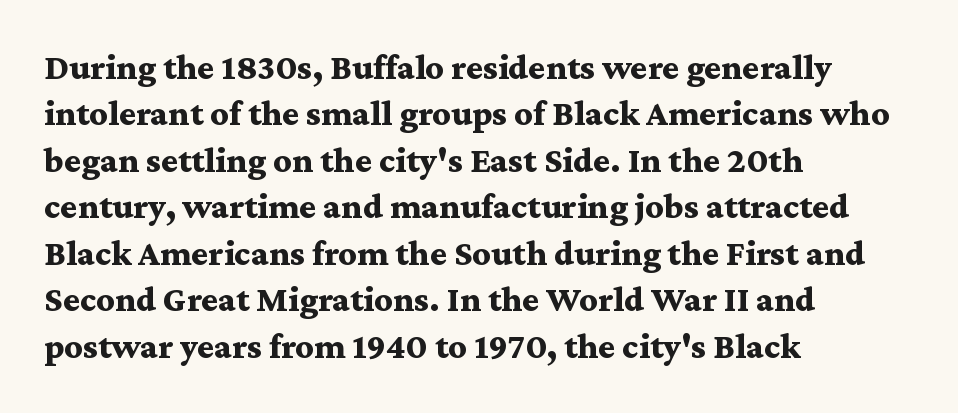
{"serif": "yes", "italic": "no", "bold": "yes", "weight": "bold", "width": "wide", "stroke_contrast": "medium", "x_height": "medium", "monospaced": "no", "underline": "no", "align": "left", "line_spacing": "normal", "line_spacing_ratio": 1.29, "letter_spacing": "normal", "letter_spacing_em": 0.0, "glyph_px": 36}
